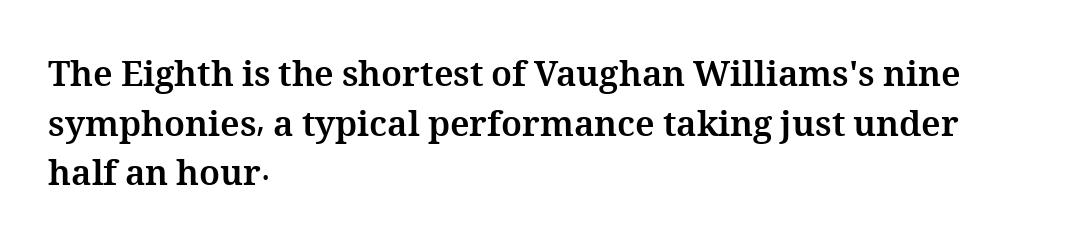
Q: Is the text bold? A: Yes.
Q: Is the text italic (slanted)? A: No, it is upright.
Q: Is the text underlined? A: No.
Q: How is the paragraph aligned? A: Left-aligned.
Q: Is the spacing between letters normal or unusually wide? A: Normal.
Q: Is the spacing between lines tight, normal or loose? A: Normal.
Q: Width (condensed, normal, or wide)? A: Normal.
Q: Stroke contrast? A: Medium.
Q: x-height? A: Medium.
Q: Monospaced? A: No.
